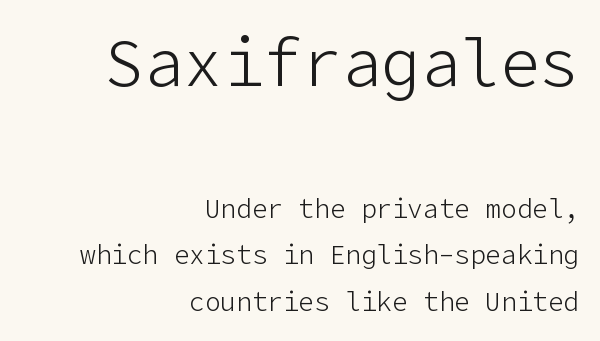
{"serif": "no", "italic": "no", "bold": "no", "weight": "light", "width": "normal", "stroke_contrast": "low", "x_height": "medium", "underline": "no", "align": "right", "line_spacing_ratio": 1.79, "letter_spacing": "normal", "letter_spacing_em": 0.0, "larger_block": "first", "size_ratio": 2.54, "glyph_px": 66}
